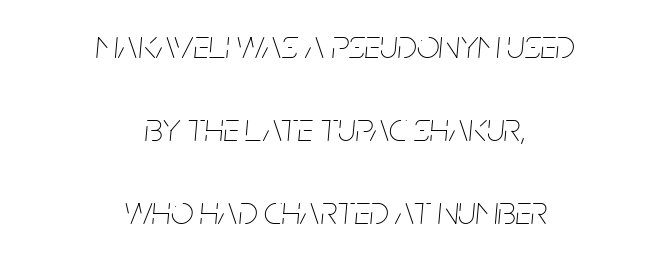
{"italic": "yes", "lean": "right", "slant_degrees": 5, "bold": "no", "weight": "thin", "width": "condensed", "stroke_contrast": "low", "x_height": "large", "monospaced": "no", "underline": "no", "align": "center", "line_spacing": "loose", "line_spacing_ratio": 2.07, "letter_spacing": "normal", "letter_spacing_em": 0.0, "glyph_px": 40}
